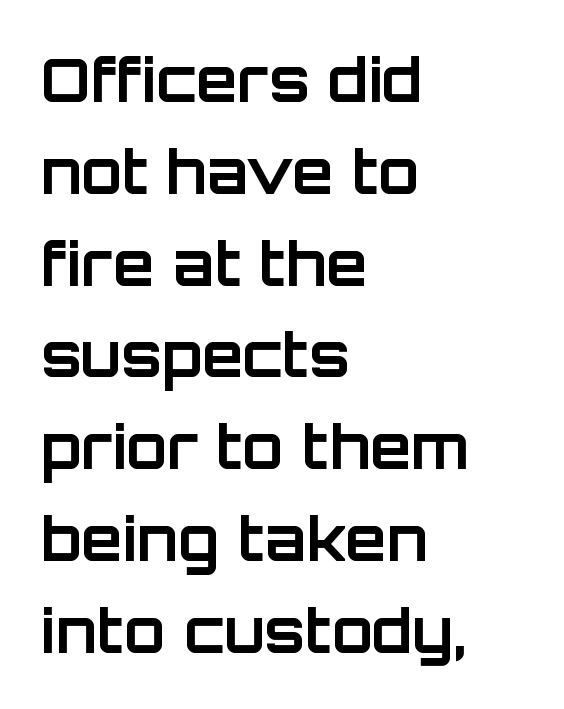
The image shows 60 px bold sans-serif type, upright; set left-aligned, normal line spacing (1.53x), normal letter spacing, not underlined; low stroke contrast and a large x-height.
